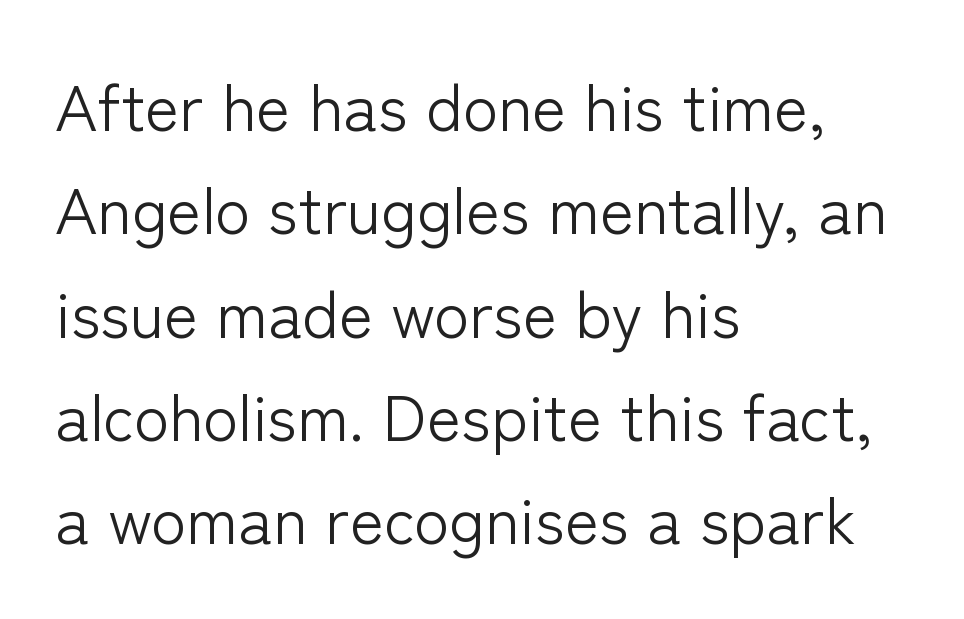
Q: Is the text bold? A: No.
Q: Is the text italic (slanted)? A: No, it is upright.
Q: Is the typeface a serif or a sans-serif typeface? A: Sans-serif.
Q: Is the text underlined? A: No.
Q: How is the paragraph aligned? A: Left-aligned.
Q: Is the spacing between letters normal or unusually wide? A: Normal.
Q: Is the spacing between lines tight, normal or loose? A: Normal.
Q: Width (condensed, normal, or wide)? A: Normal.
Q: Stroke contrast? A: Low.
Q: x-height? A: Medium.
Q: Monospaced? A: No.
